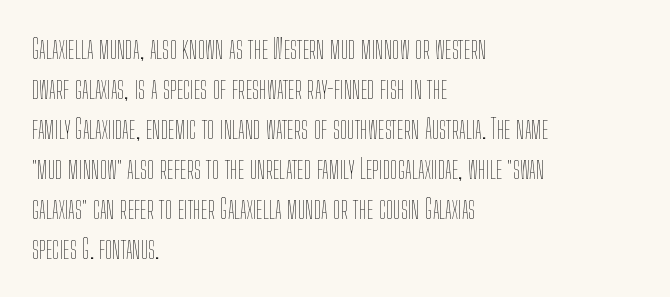
The image shows 27 px text type, upright; set left-aligned, normal line spacing (1.48x), normal letter spacing, not underlined.
